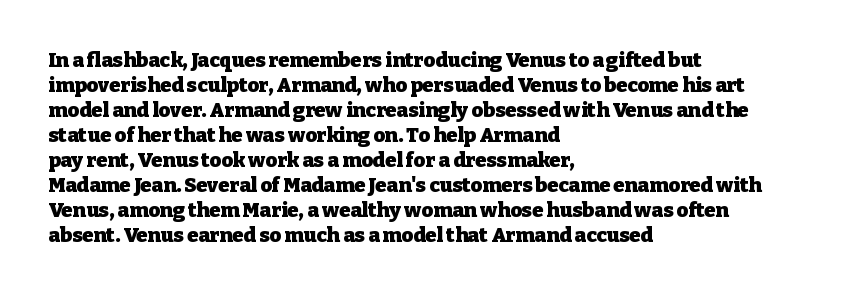
The baseline area is clear. Ordinary non-slanted type is in use. Look at the tracking — it's just the regular setting, nothing added. These lines carry a lot of weight — the face is fully bold.
